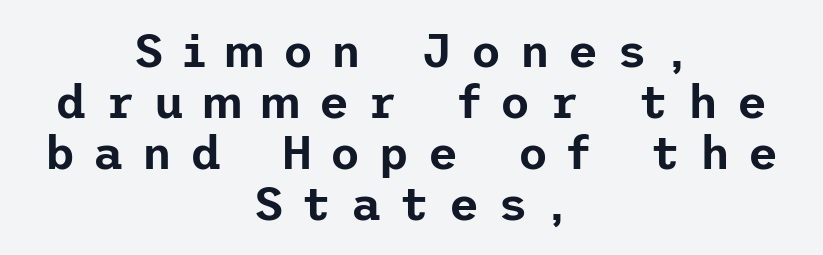
Q: Is the text italic (slanted)? A: No, it is upright.
Q: Is the typeface a serif or a sans-serif typeface? A: Sans-serif.
Q: Is the text underlined? A: No.
Q: How is the paragraph aligned? A: Centered.
Q: Is the spacing between letters normal or unusually wide? A: Unusually wide.
Q: Is the spacing between lines tight, normal or loose? A: Tight.
Q: Width (condensed, normal, or wide)? A: Normal.
Q: Stroke contrast? A: Low.
Q: x-height? A: Medium.
